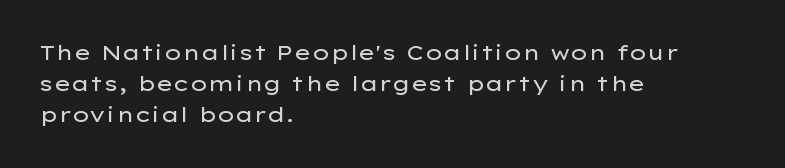
Q: Is the text bold? A: No.
Q: Is the text italic (slanted)? A: No, it is upright.
Q: Is the text underlined? A: No.
Q: How is the paragraph aligned? A: Left-aligned.
Q: Is the spacing between letters normal or unusually wide? A: Normal.
Q: Is the spacing between lines tight, normal or loose? A: Normal.
